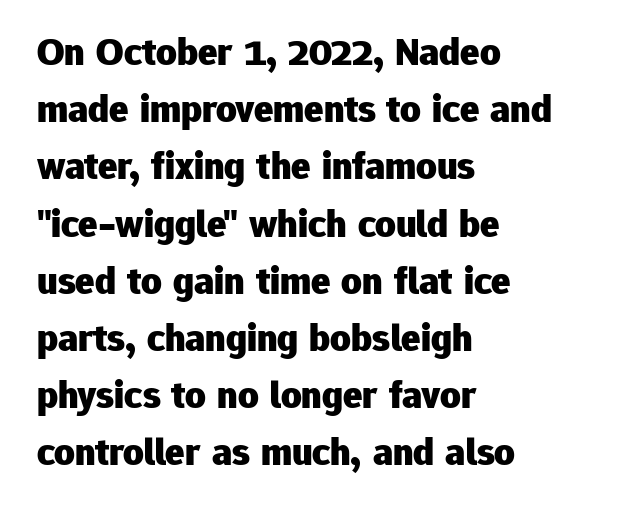
The image shows 40 px heavy sans-serif type, upright; set left-aligned, normal line spacing (1.43x), normal letter spacing, not underlined; low stroke contrast and a medium x-height.
